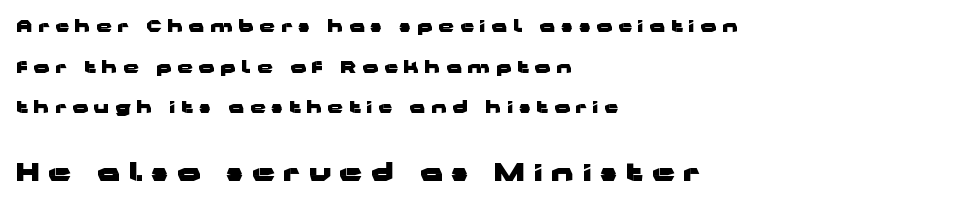
{"italic": "no", "bold": "yes", "underline": "no", "align": "left", "line_spacing": "loose", "line_spacing_ratio": 2.39, "letter_spacing": "wide", "letter_spacing_em": 0.36, "larger_block": "second", "size_ratio": 1.47, "glyph_px": 25}
